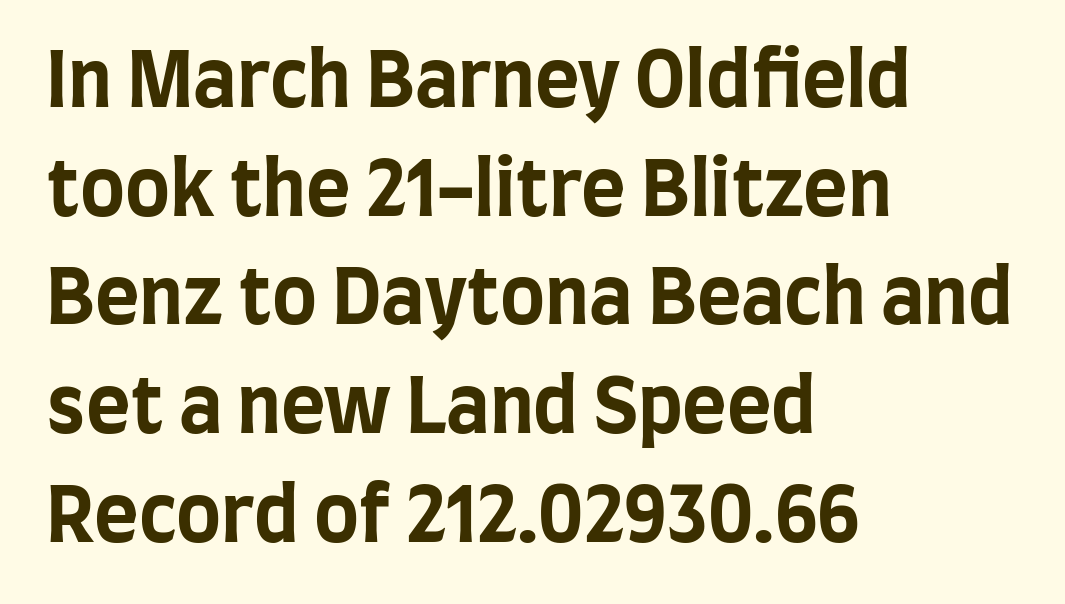
{"serif": "no", "italic": "no", "bold": "yes", "weight": "bold", "width": "condensed", "stroke_contrast": "low", "x_height": "large", "monospaced": "no", "underline": "no", "align": "left", "line_spacing": "normal", "line_spacing_ratio": 1.43, "letter_spacing": "normal", "letter_spacing_em": 0.0, "glyph_px": 76}
